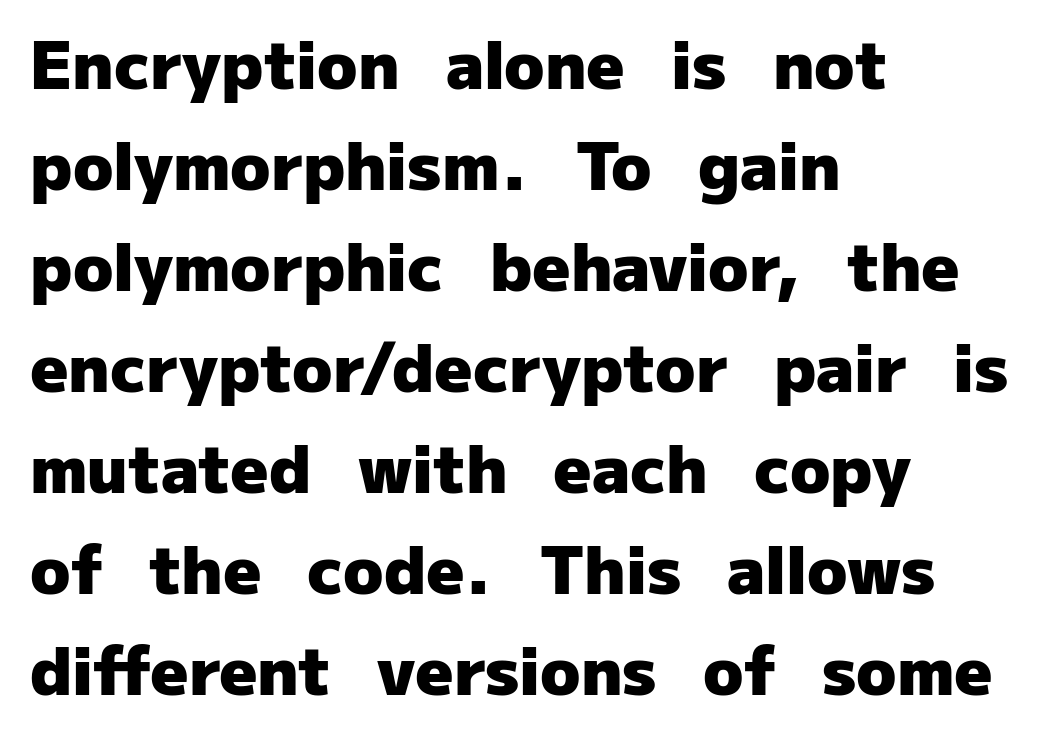
The paragraph has a hard left edge and a soft right edge. Leading matches the norm, producing a regular column. Letters rest on an invisible, unmarked baseline. Varying glyph widths throughout — classic text-font behaviour. Inter-character spacing is left at the font's built-in metrics. The letters are bold, with thick, heavy strokes.
